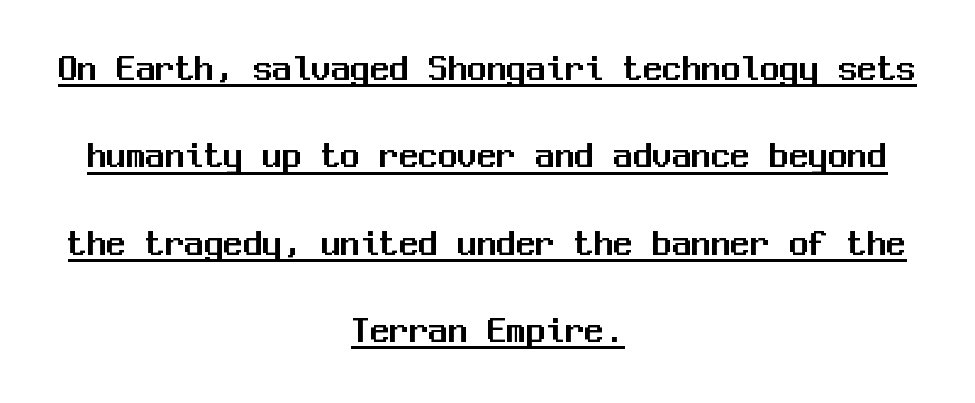
Q: Is the text italic (slanted)? A: No, it is upright.
Q: Is the typeface a serif or a sans-serif typeface? A: Sans-serif.
Q: Is the text underlined? A: Yes.
Q: How is the paragraph aligned? A: Centered.
Q: Is the spacing between letters normal or unusually wide? A: Normal.
Q: Is the spacing between lines tight, normal or loose? A: Loose.
Q: Width (condensed, normal, or wide)? A: Normal.
Q: Stroke contrast? A: Medium.
Q: x-height? A: Medium.
Q: Monospaced? A: Yes.
